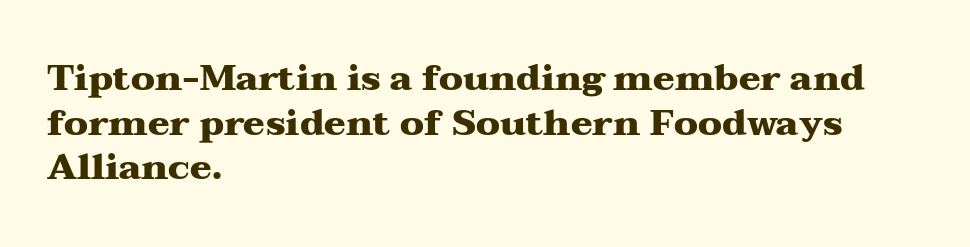
The image shows 36 px heavy, wide serif type, upright; set left-aligned, line spacing 1.24x, normal letter spacing, not underlined; medium stroke contrast and a medium x-height.
